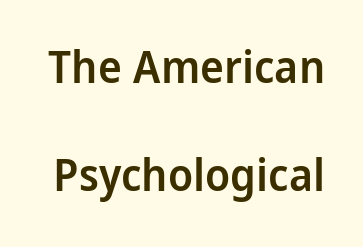
The designer dialed line spacing up above the default. Italic: no, the glyphs are upright roman. Nobody drew a line under any word here. Proportional: the letters do not fall into vertical columns. The rendering uses a semibold face; strokes are thickened but not to full bold. Inter-character spacing is left at the font's built-in metrics.
